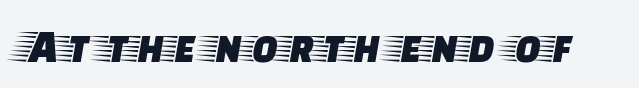
The image shows 48 px wide serif type; set normal letter spacing, not underlined; low stroke contrast and a large x-height.
